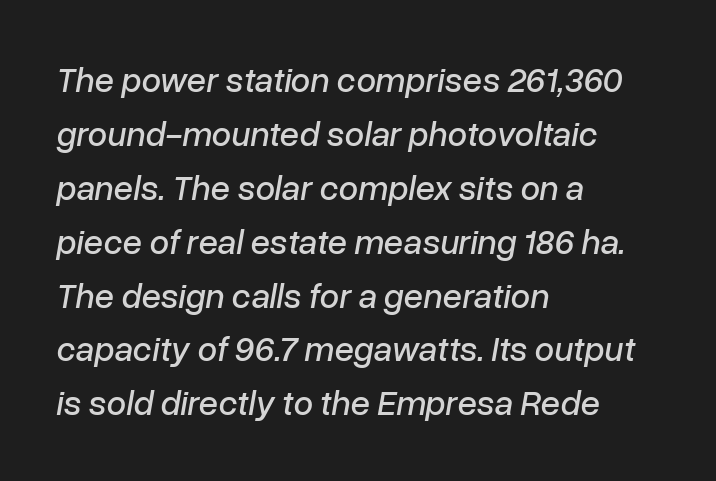
The image shows 35 px text type, italic (leaning right); set left-aligned, normal line spacing (1.54x), normal letter spacing, not underlined; low stroke contrast and a medium x-height.
